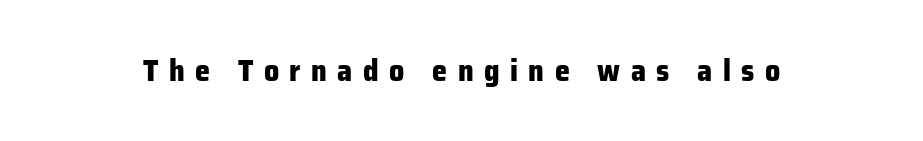
The font family rendered here belongs to the sans-serif group. The passage shown is typed in a proportional face where columns would drift. Typographic density is high because the face is bold. Posture: straight, roman, zero tilt. Nobody drew a line under any word here.
